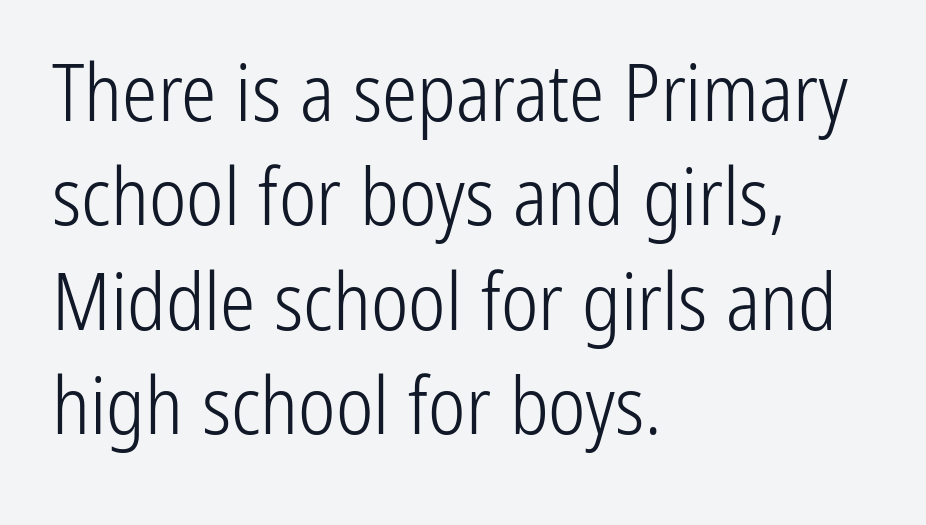
Q: Is the text bold? A: No.
Q: Is the text italic (slanted)? A: No, it is upright.
Q: Is the typeface a serif or a sans-serif typeface? A: Sans-serif.
Q: Is the text underlined? A: No.
Q: How is the paragraph aligned? A: Left-aligned.
Q: Is the spacing between letters normal or unusually wide? A: Normal.
Q: Is the spacing between lines tight, normal or loose? A: Normal.
Q: Width (condensed, normal, or wide)? A: Condensed.
Q: Stroke contrast? A: Low.
Q: x-height? A: Medium.
Q: Monospaced? A: No.
